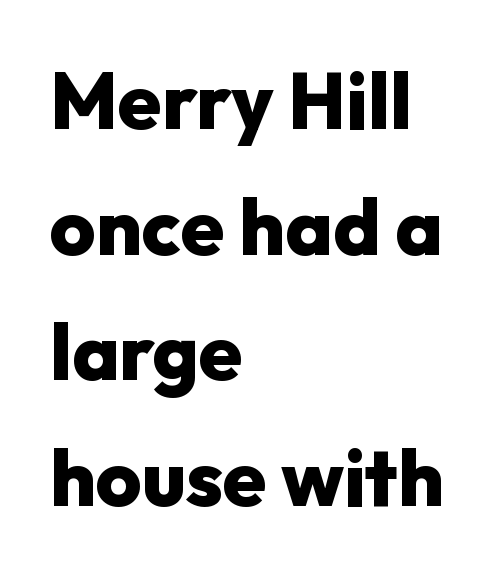
{"serif": "no", "italic": "no", "bold": "yes", "weight": "heavy", "width": "normal", "stroke_contrast": "low", "x_height": "medium", "monospaced": "no", "underline": "no", "align": "left", "line_spacing": "normal", "line_spacing_ratio": 1.59, "letter_spacing": "normal", "letter_spacing_em": 0.0, "glyph_px": 79}
